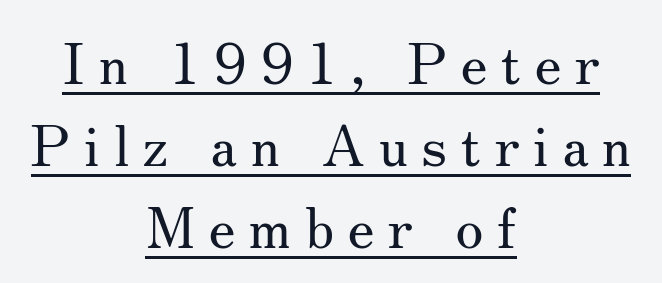
Q: Is the text bold? A: No.
Q: Is the text italic (slanted)? A: No, it is upright.
Q: Is the typeface a serif or a sans-serif typeface? A: Serif.
Q: Is the text underlined? A: Yes.
Q: How is the paragraph aligned? A: Centered.
Q: Is the spacing between letters normal or unusually wide? A: Unusually wide.
Q: Is the spacing between lines tight, normal or loose? A: Normal.
Q: Width (condensed, normal, or wide)? A: Normal.
Q: Stroke contrast? A: Medium.
Q: x-height? A: Small.
Q: Monospaced? A: No.
